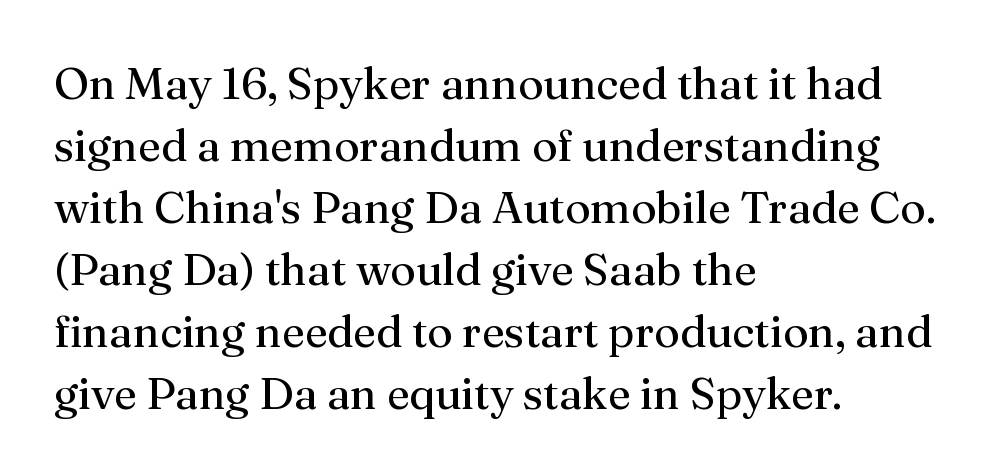
Stem width sits at or under what a default text font uses. Words float on clear page, feet unadorned. Serifs: yes, visible at the terminals of the letterforms. Caption: multi-line text, flush left, ragged right.
